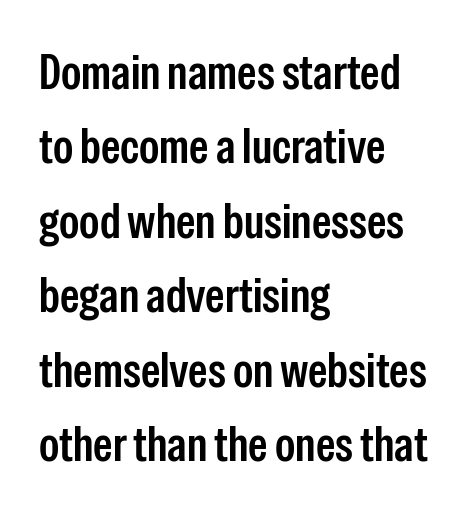
{"serif": "no", "italic": "no", "width": "condensed", "stroke_contrast": "low", "x_height": "medium", "monospaced": "no", "underline": "no", "align": "left", "line_spacing": "normal", "line_spacing_ratio": 1.52, "letter_spacing": "normal", "letter_spacing_em": 0.0, "glyph_px": 49}
